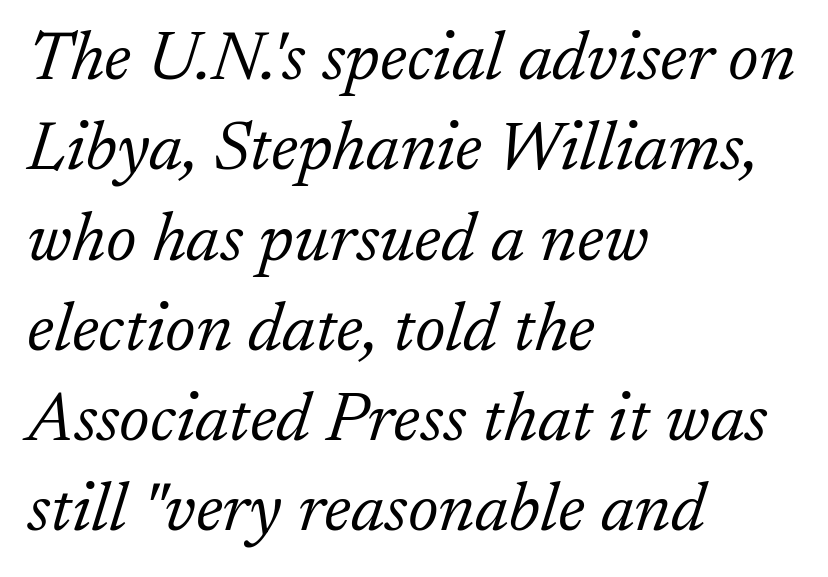
The image shows 70 px light serif type, italic (leaning right); set left-aligned, normal line spacing (1.29x), normal letter spacing, not underlined; low stroke contrast and a small x-height.
